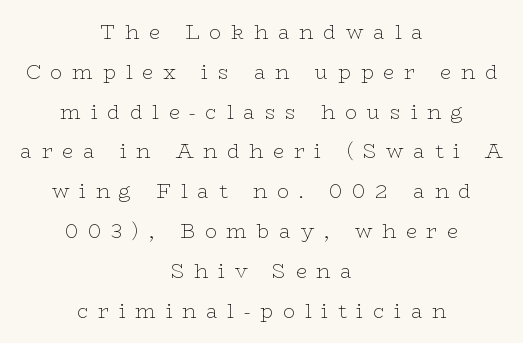
The image shows 20 px text type, upright; set centered, loose line spacing (1.99x), unusually wide letter spacing (+0.49 em), not underlined.
